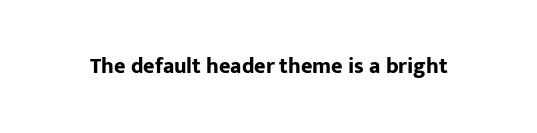
The image shows 22 px bold type, upright; set normal letter spacing, not underlined.
